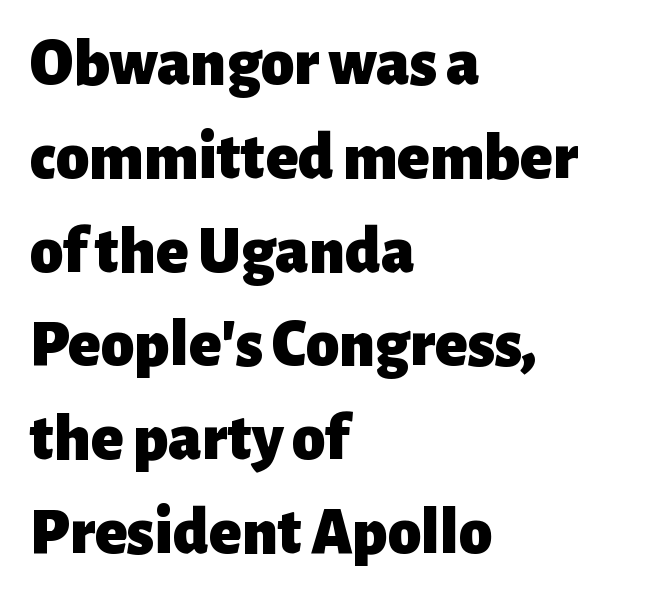
{"serif": "no", "italic": "no", "bold": "yes", "weight": "heavy", "width": "normal", "stroke_contrast": "low", "x_height": "medium", "monospaced": "no", "underline": "no", "align": "left", "line_spacing": "normal", "line_spacing_ratio": 1.4, "letter_spacing": "normal", "letter_spacing_em": 0.0, "glyph_px": 67}
